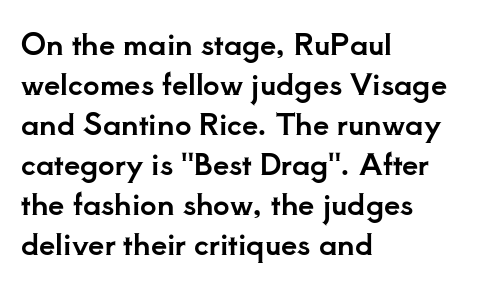
The image shows 29 px serif type, upright; set left-aligned, normal line spacing (1.38x), normal letter spacing, not underlined; low stroke contrast and a small x-height.
